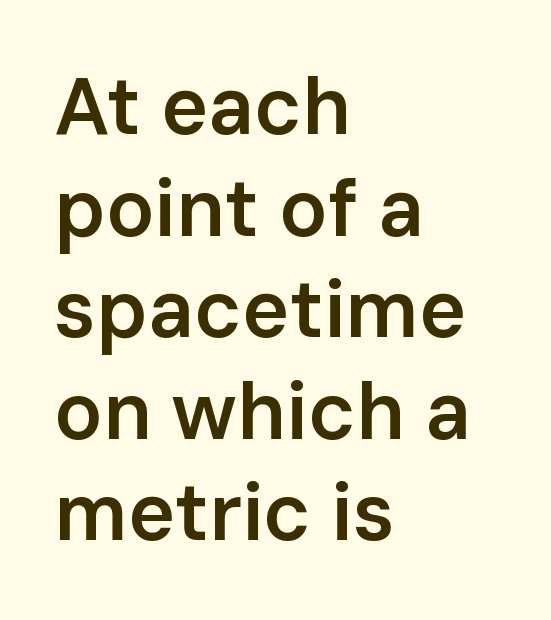
Notice how the passage keeps a crisp vertical edge on the left only. A normal amount of white space separates one row of letters from the next. Nothing sits at the stroke ends, so this counts as sans-serif. Has an underline been added? It has not.
